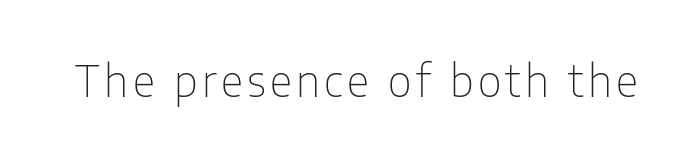
Q: Is the text bold? A: No.
Q: Is the text italic (slanted)? A: No, it is upright.
Q: Is the typeface a serif or a sans-serif typeface? A: Sans-serif.
Q: Is the text underlined? A: No.
Q: Width (condensed, normal, or wide)? A: Condensed.
Q: Stroke contrast? A: Low.
Q: x-height? A: Medium.
Q: Monospaced? A: No.
